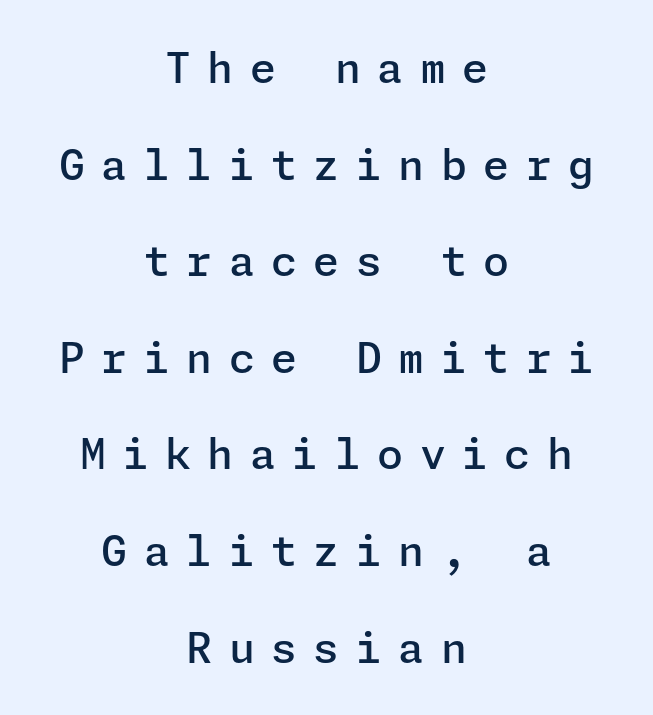
The image shows 42 px semibold sans-serif type, upright; set centered, loose line spacing (2.3x), unusually wide letter spacing (+0.39 em), not underlined; low stroke contrast and a medium x-height.
